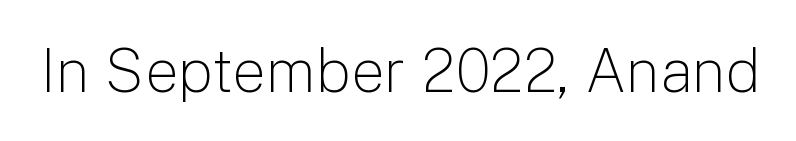
No extra ink here — the face is not bold. There is no visible air inserted between adjacent glyphs. The area under the type is left untouched. No feet cap the strokes, marking this as sans-serif type.
